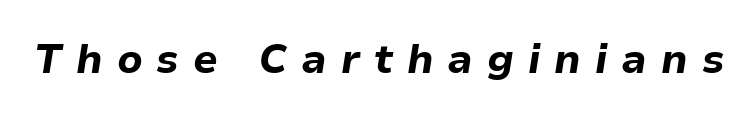
The image shows 41 px bold type, italic (leaning right); set unusually wide letter spacing (+0.34 em), not underlined; low stroke contrast and a medium x-height.
